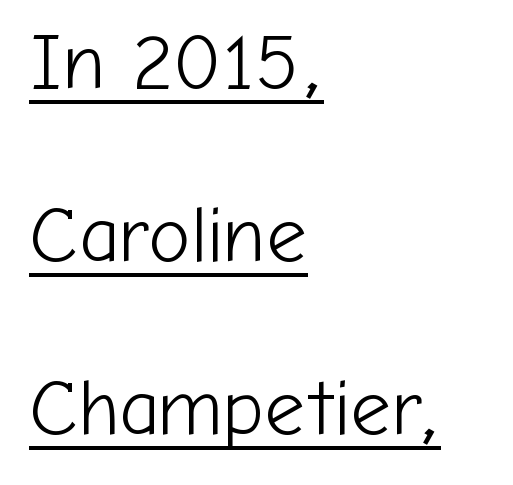
{"serif": "no", "italic": "no", "bold": "no", "weight": "light", "width": "normal", "stroke_contrast": "low", "x_height": "medium", "monospaced": "no", "underline": "yes", "align": "left", "line_spacing": "loose", "line_spacing_ratio": 2.19, "letter_spacing": "normal", "letter_spacing_em": 0.0, "glyph_px": 79}
